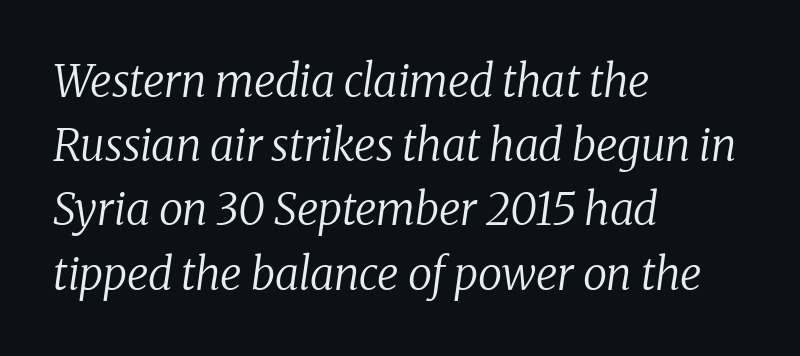
The image shows 44 px regular-weight serif type, italic (leaning right); set left-aligned, normal line spacing (1.46x), normal letter spacing, not underlined; low stroke contrast and a medium x-height.
